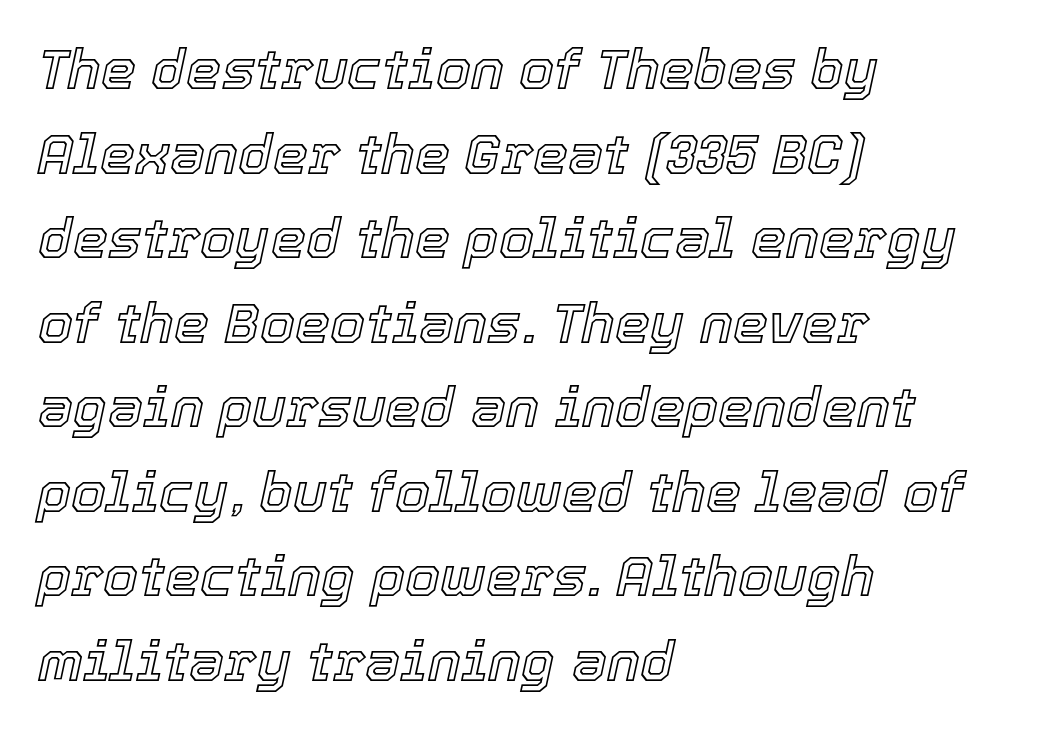
{"italic": "yes", "lean": "right", "slant_degrees": 12, "width": "normal", "x_height": "medium", "monospaced": "no", "underline": "no", "align": "left", "line_spacing": "normal", "line_spacing_ratio": 1.51, "letter_spacing": "normal", "letter_spacing_em": 0.0, "glyph_px": 56}
